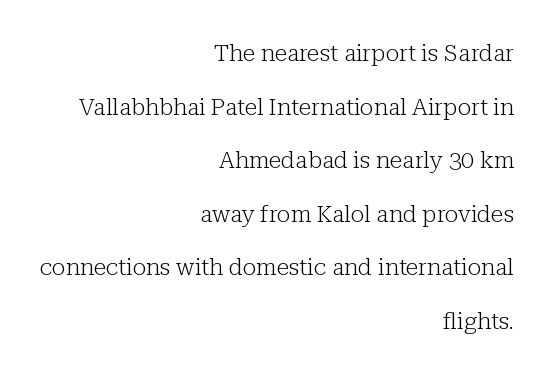
{"italic": "no", "bold": "no", "underline": "no", "align": "right", "line_spacing": "loose", "line_spacing_ratio": 2.33, "letter_spacing": "normal", "letter_spacing_em": 0.0, "glyph_px": 23}
